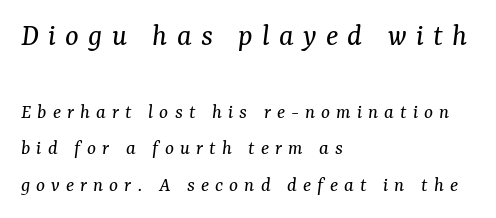
The specimen omits any rule beneath the text block's lines. The passage shown leans; its letterforms are oblique. The passage shown is typed in a proportional face where columns would drift. The typeface has the unassuming heft of standard copy or less. Between one letter and the next there's a generous, obvious gap. You get the large type first, then a drop to smaller type.
